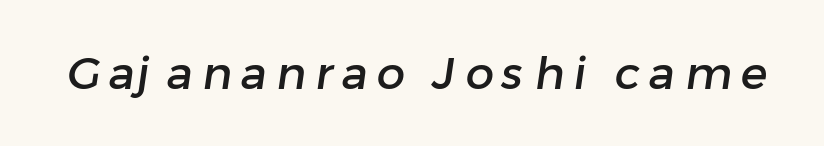
{"serif": "no", "width": "normal", "stroke_contrast": "low", "x_height": "medium", "monospaced": "no", "underline": "no", "letter_spacing": "wide", "letter_spacing_em": 0.2, "glyph_px": 45}
